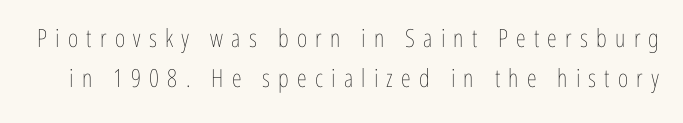
{"italic": "no", "bold": "no", "underline": "no", "line_spacing": "normal", "line_spacing_ratio": 1.61, "letter_spacing": "wide", "letter_spacing_em": 0.33, "glyph_px": 25}
